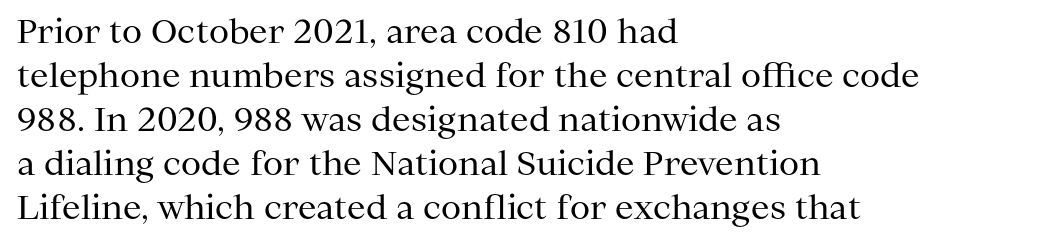
{"serif": "yes", "italic": "no", "bold": "no", "weight": "regular", "width": "normal", "stroke_contrast": "medium", "x_height": "medium", "monospaced": "no", "underline": "no", "align": "left", "line_spacing": "normal", "line_spacing_ratio": 1.33, "letter_spacing": "normal", "letter_spacing_em": 0.0, "glyph_px": 33}
